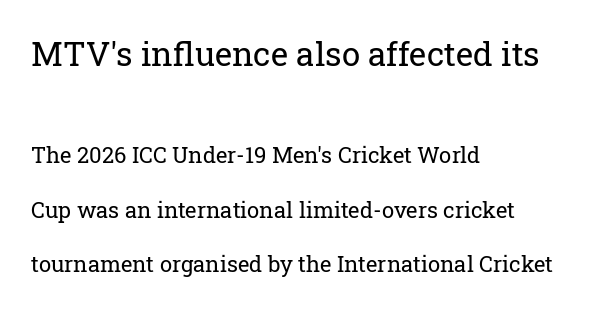
Q: Is the text bold? A: No.
Q: Is the text italic (slanted)? A: No, it is upright.
Q: Is the typeface a serif or a sans-serif typeface? A: Serif.
Q: Is the text underlined? A: No.
Q: How is the paragraph aligned? A: Left-aligned.
Q: Is the spacing between letters normal or unusually wide? A: Normal.
Q: Is the spacing between lines tight, normal or loose? A: Loose.
Q: Which block of text is set in a larger size, the first (top) or the second (bottom)? A: The first (top) one.
Q: Width (condensed, normal, or wide)? A: Normal.
Q: Stroke contrast? A: Low.
Q: x-height? A: Medium.
Q: Monospaced? A: No.
